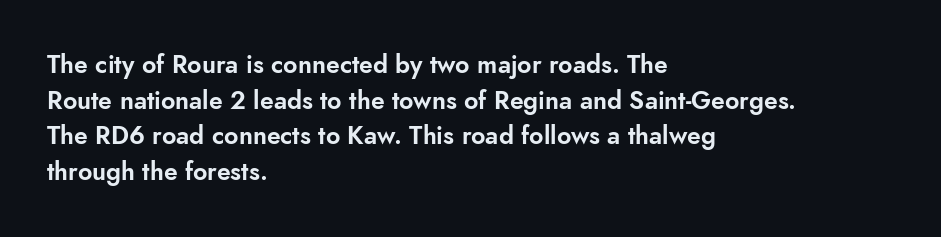
Glyph-to-glyph distance matches everyday printed text. The baseline area is clear. These lines are set flush left with a ragged right edge. Designer's note — italics off, roman on. The rendering uses a moderate line-height, typical for paragraphs.
